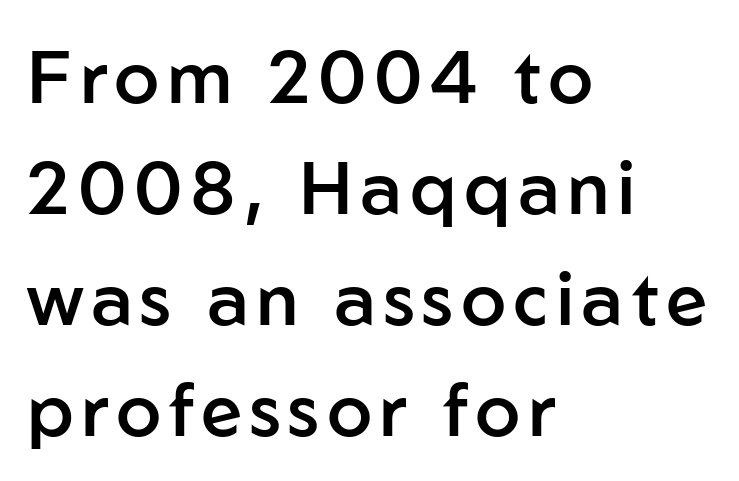
The specimen reads as upright at a glance. You can tell from the bare stems that sans-serif type was used. The paragraph has a hard left edge and a soft right edge. Character widths vary here, with narrow letters taking less room than wide ones. A clean baseline with only descenders dipping below it.
